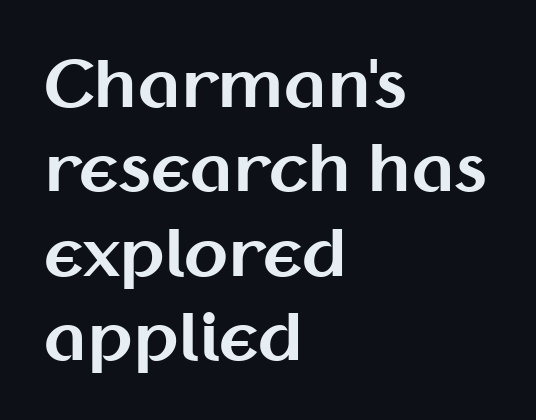
The image shows 64 px bold sans-serif type, upright; set left-aligned, normal line spacing (1.32x), normal letter spacing, not underlined; medium stroke contrast and a medium x-height.
